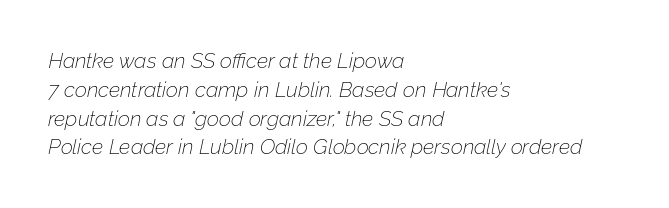
The image shows 21 px text type, italic (leaning right); set left-aligned, normal line spacing (1.37x), normal letter spacing, not underlined.
